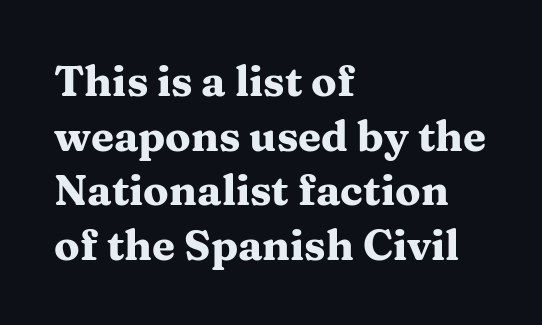
The image shows 42 px heavy, wide serif type, upright; set left-aligned, normal line spacing (1.3x), normal letter spacing, not underlined; medium stroke contrast and a medium x-height.
